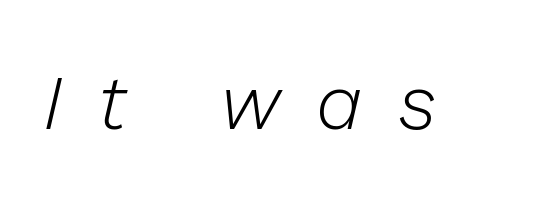
The image shows 77 px light type, italic (leaning right); set unusually wide letter spacing (+0.46 em), not underlined; low stroke contrast and a medium x-height.
